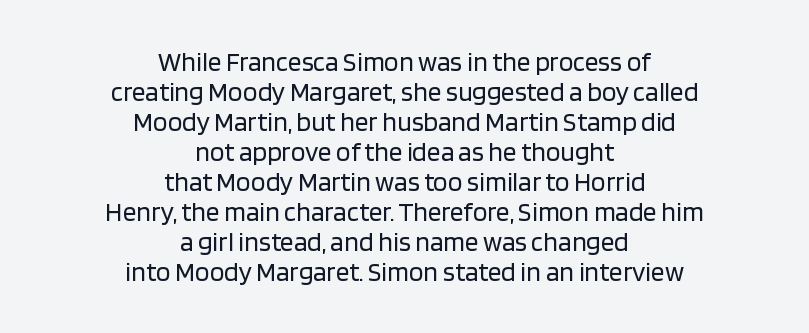
Q: Is the text bold? A: No.
Q: Is the text italic (slanted)? A: No, it is upright.
Q: Is the text underlined? A: No.
Q: How is the paragraph aligned? A: Centered.
Q: Is the spacing between letters normal or unusually wide? A: Normal.
Q: Is the spacing between lines tight, normal or loose? A: Tight.
